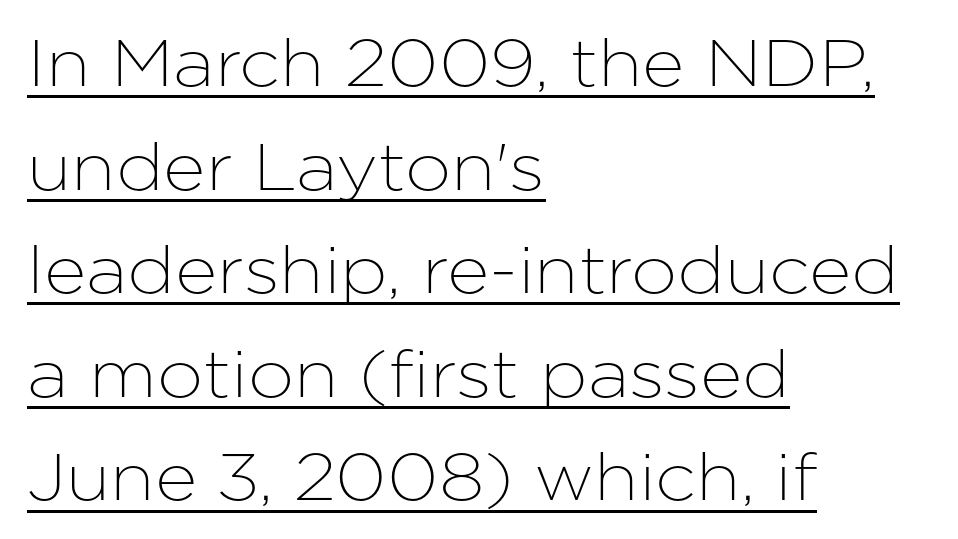
{"serif": "no", "italic": "no", "width": "normal", "stroke_contrast": "low", "x_height": "medium", "monospaced": "no", "underline": "yes", "align": "left", "line_spacing": "normal", "line_spacing_ratio": 1.57, "letter_spacing": "normal", "letter_spacing_em": 0.0, "glyph_px": 66}
